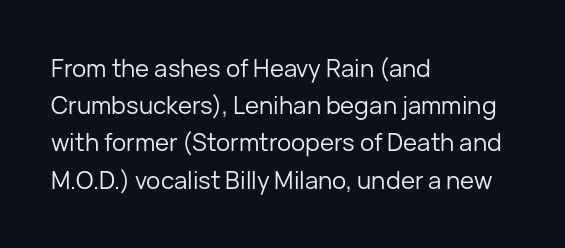
Q: Is the text bold? A: No.
Q: Is the text italic (slanted)? A: No, it is upright.
Q: Is the text underlined? A: No.
Q: How is the paragraph aligned? A: Left-aligned.
Q: Is the spacing between letters normal or unusually wide? A: Normal.
Q: Is the spacing between lines tight, normal or loose? A: Normal.
